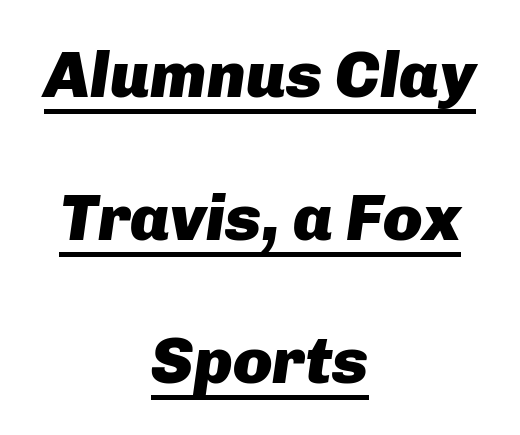
{"italic": "yes", "lean": "right", "slant_degrees": 8, "bold": "yes", "weight": "heavy", "width": "normal", "stroke_contrast": "low", "x_height": "medium", "monospaced": "no", "underline": "yes", "align": "center", "line_spacing": "loose", "line_spacing_ratio": 2.2, "letter_spacing": "normal", "letter_spacing_em": 0.0, "glyph_px": 65}
